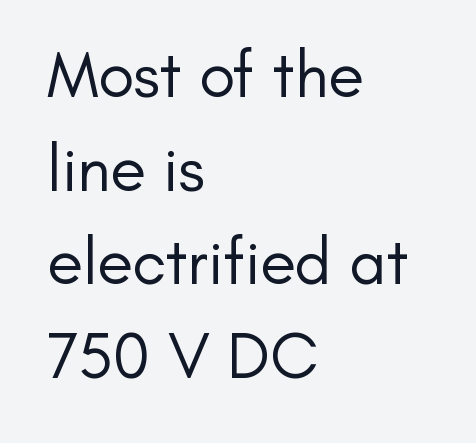
The image shows 66 px regular-weight sans-serif type, upright; set left-aligned, normal line spacing (1.42x), normal letter spacing, not underlined; low stroke contrast and a small x-height.
